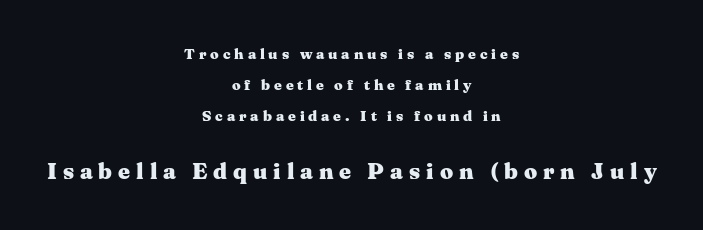
{"italic": "no", "bold": "yes", "underline": "no", "align": "center", "line_spacing": "loose", "line_spacing_ratio": 2.08, "letter_spacing": "wide", "letter_spacing_em": 0.26, "larger_block": "second", "size_ratio": 1.53, "glyph_px": 23}
